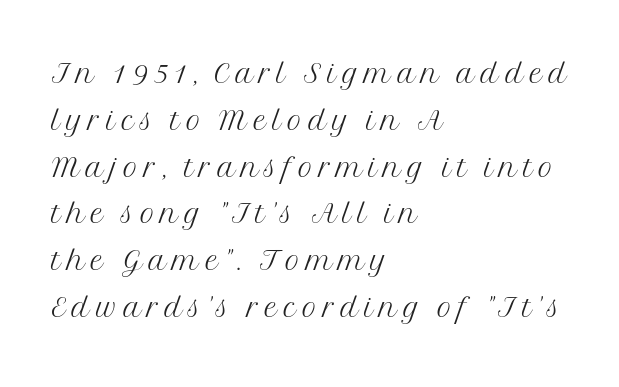
Q: Is the text bold? A: No.
Q: Is the text italic (slanted)? A: Yes.
Q: Is the typeface a serif or a sans-serif typeface? A: Serif.
Q: Is the text underlined? A: No.
Q: How is the paragraph aligned? A: Left-aligned.
Q: Width (condensed, normal, or wide)? A: Normal.
Q: Stroke contrast? A: Medium.
Q: x-height? A: Medium.
Q: Monospaced? A: No.
